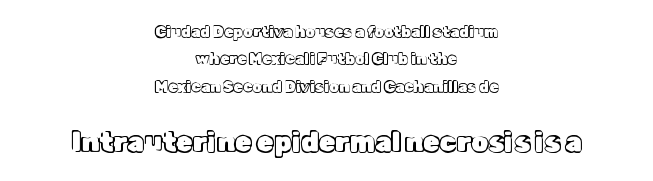
Unlike italic type, these characters show no tilt at all. The line texture is even and compact thanks to regular tracking. The rendering enlarges the type as you move from the upper chunk to the lower. Horizontal alignment here is central, giving a formal, balanced look. Nobody drew a line under any word here.
